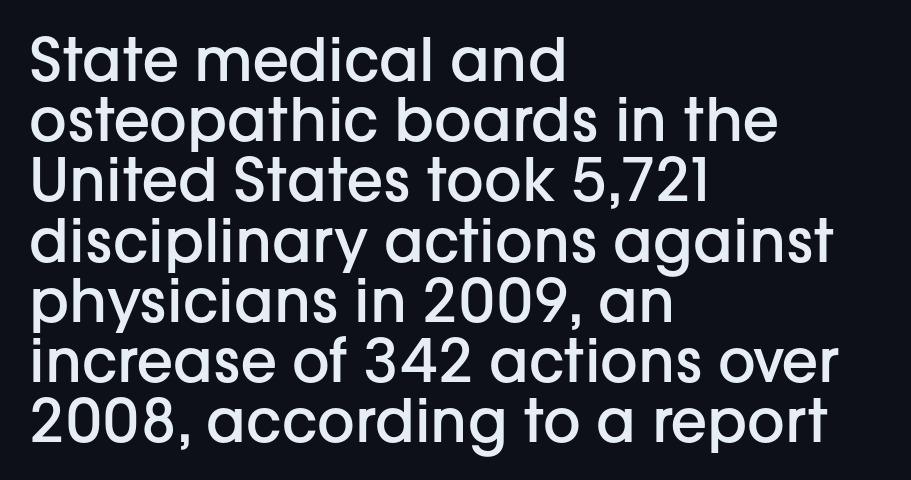
Q: Is the text bold? A: Semi-bold.
Q: Is the text italic (slanted)? A: No, it is upright.
Q: Is the typeface a serif or a sans-serif typeface? A: Sans-serif.
Q: Is the text underlined? A: No.
Q: How is the paragraph aligned? A: Left-aligned.
Q: Is the spacing between letters normal or unusually wide? A: Normal.
Q: Is the spacing between lines tight, normal or loose? A: Tight.
Q: Width (condensed, normal, or wide)? A: Normal.
Q: Stroke contrast? A: Low.
Q: x-height? A: Medium.
Q: Monospaced? A: No.
